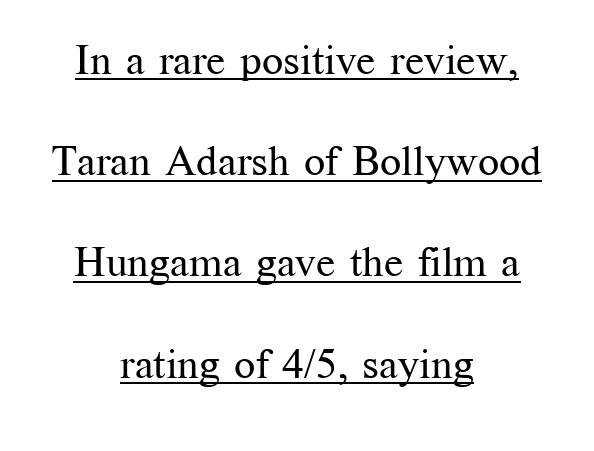
The image shows 42 px regular-weight serif type, upright; set centered, loose line spacing (2.41x), normal letter spacing, underlined; medium stroke contrast and a medium x-height.
